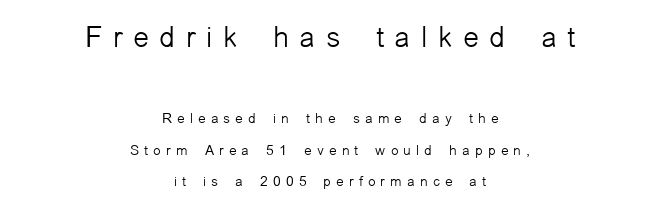
{"serif": "no", "italic": "no", "bold": "no", "weight": "light", "width": "normal", "stroke_contrast": "low", "x_height": "medium", "monospaced": "no", "underline": "no", "align": "center", "line_spacing": "loose", "line_spacing_ratio": 2.25, "letter_spacing": "wide", "letter_spacing_em": 0.36, "larger_block": "first", "size_ratio": 2.07, "glyph_px": 29}
